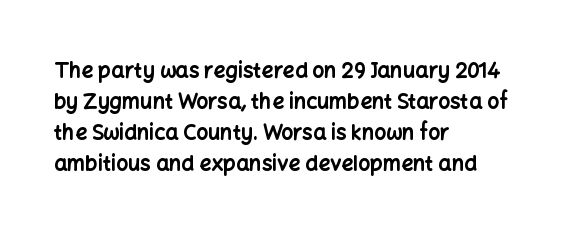
Q: Is the text bold? A: Yes.
Q: Is the text italic (slanted)? A: No, it is upright.
Q: Is the text underlined? A: No.
Q: How is the paragraph aligned? A: Left-aligned.
Q: Is the spacing between letters normal or unusually wide? A: Normal.
Q: Is the spacing between lines tight, normal or loose? A: Normal.
